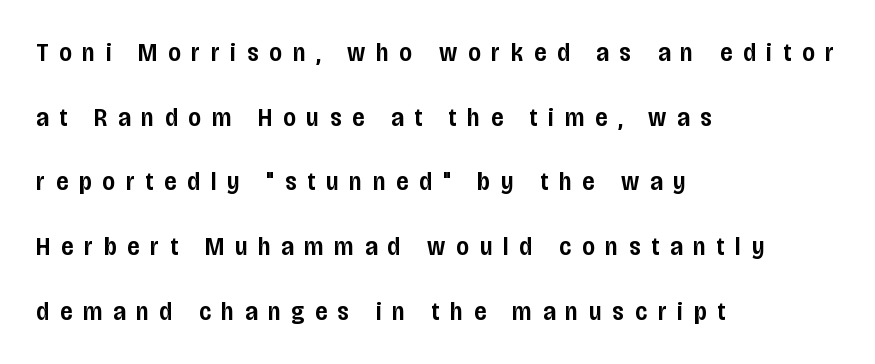
The image shows 26 px text type, upright; set left-aligned, loose line spacing (2.49x), unusually wide letter spacing (+0.42 em), not underlined.
